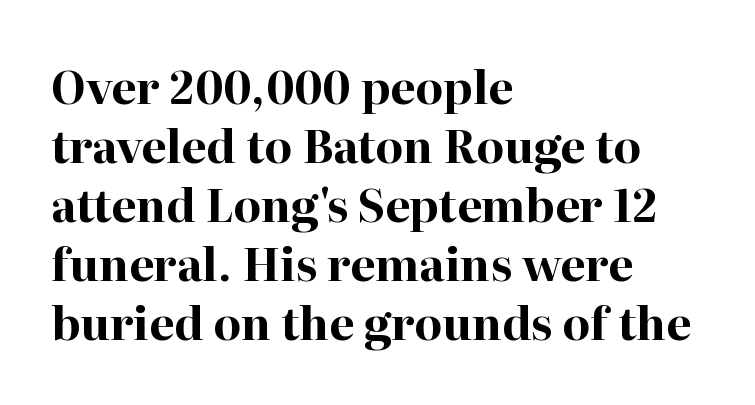
Style check: upright. If you drew a ruler down the left edge, every line would touch it. What's the leading like? Ordinary, nothing unusual. The font is running at its bold setting. A clean baseline with only descenders dipping below it. You can tell from the footed stems that serif type was used.
